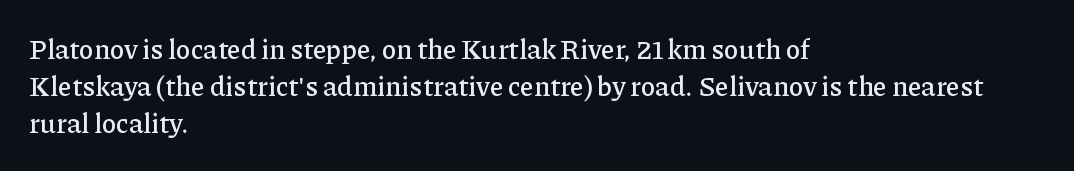
{"italic": "no", "underline": "no", "align": "left", "line_spacing": "normal", "line_spacing_ratio": 1.37, "letter_spacing": "normal", "letter_spacing_em": 0.0, "glyph_px": 27}
